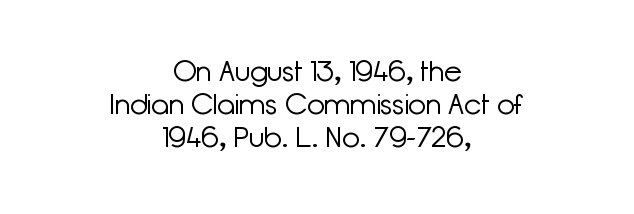
Q: Is the text bold? A: No.
Q: Is the text italic (slanted)? A: No, it is upright.
Q: Is the typeface a serif or a sans-serif typeface? A: Sans-serif.
Q: Is the text underlined? A: No.
Q: How is the paragraph aligned? A: Centered.
Q: Is the spacing between letters normal or unusually wide? A: Normal.
Q: Is the spacing between lines tight, normal or loose? A: Tight.
Q: Width (condensed, normal, or wide)? A: Normal.
Q: Stroke contrast? A: Low.
Q: x-height? A: Medium.
Q: Monospaced? A: No.
